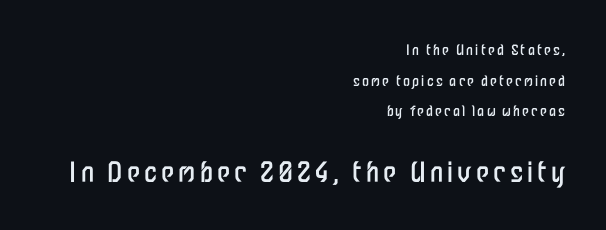
The image shows 27 px text type, upright; set right-aligned, loose line spacing (2.19x), not underlined; the second (bottom) block is 1.93x larger.
